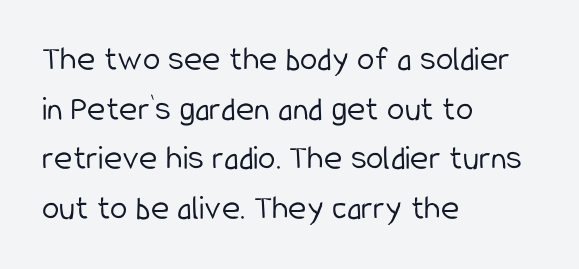
Designer's note — italics off, roman on. Inter-character spacing is left at the font's built-in metrics. Stems here are at most as thick as an everyday book face. The rendering uses natural spacing where letterforms have individual widths. Leading: standard.
